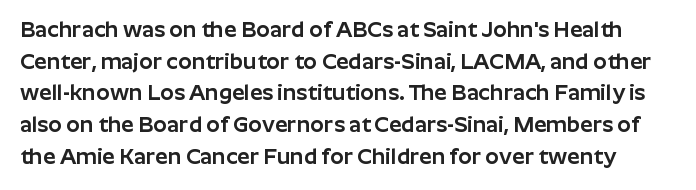
The image shows 22 px text type, upright; set normal line spacing (1.44x), normal letter spacing, not underlined.
